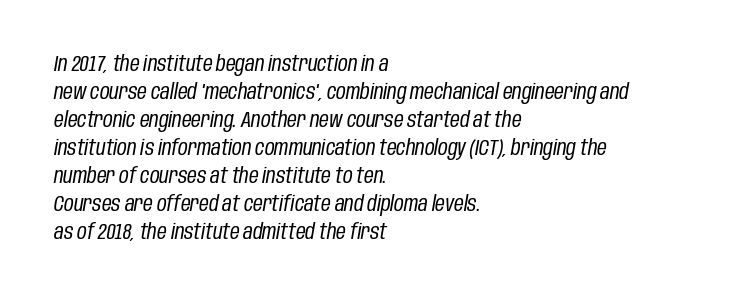
{"italic": "yes", "lean": "right", "slant_degrees": 10, "bold": "no", "underline": "no", "align": "left", "line_spacing": "normal", "line_spacing_ratio": 1.33, "letter_spacing": "normal", "letter_spacing_em": 0.0, "glyph_px": 21}
